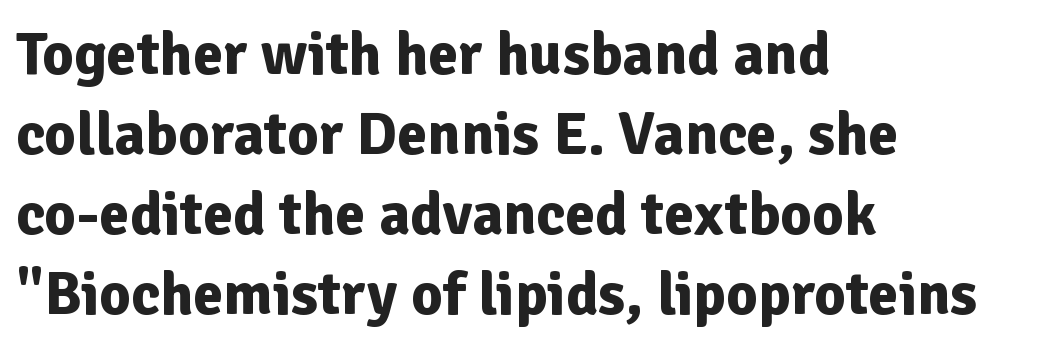
{"serif": "no", "italic": "no", "bold": "yes", "weight": "bold", "width": "normal", "stroke_contrast": "low", "x_height": "medium", "monospaced": "no", "underline": "no", "align": "left", "line_spacing": "normal", "line_spacing_ratio": 1.31, "letter_spacing": "normal", "letter_spacing_em": 0.0, "glyph_px": 61}
